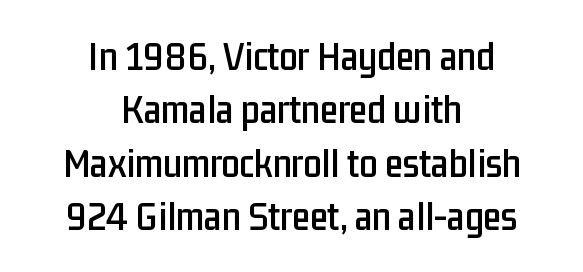
The image shows 41 px condensed sans-serif type, upright; set centered, normal line spacing (1.3x), normal letter spacing, not underlined; low stroke contrast and a medium x-height.
